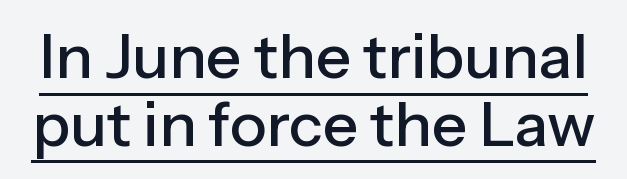
The image shows 62 px sans-serif type, upright; set tight line spacing (1.09x), normal letter spacing, underlined; low stroke contrast and a medium x-height.
